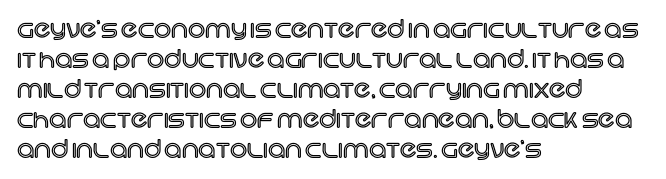
The image shows 24 px text type, upright; set left-aligned, normal line spacing (1.25x), normal letter spacing, not underlined.
